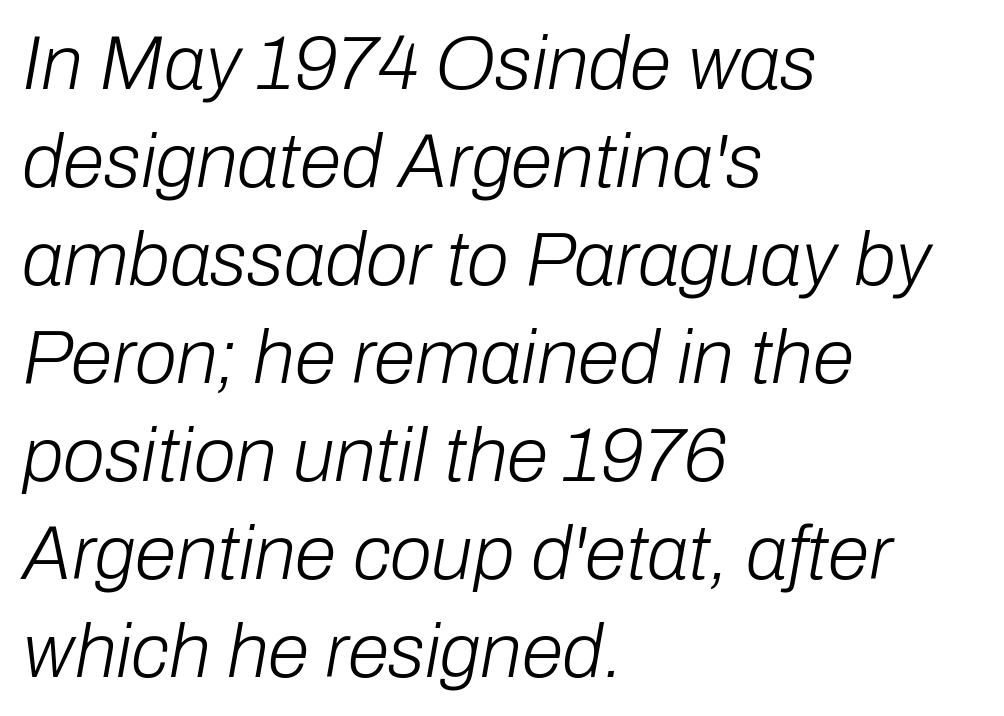
{"italic": "yes", "lean": "right", "slant_degrees": 10, "bold": "no", "weight": "light", "width": "normal", "stroke_contrast": "low", "x_height": "medium", "monospaced": "no", "underline": "no", "align": "left", "line_spacing": "normal", "line_spacing_ratio": 1.29, "letter_spacing": "normal", "letter_spacing_em": 0.0, "glyph_px": 76}
